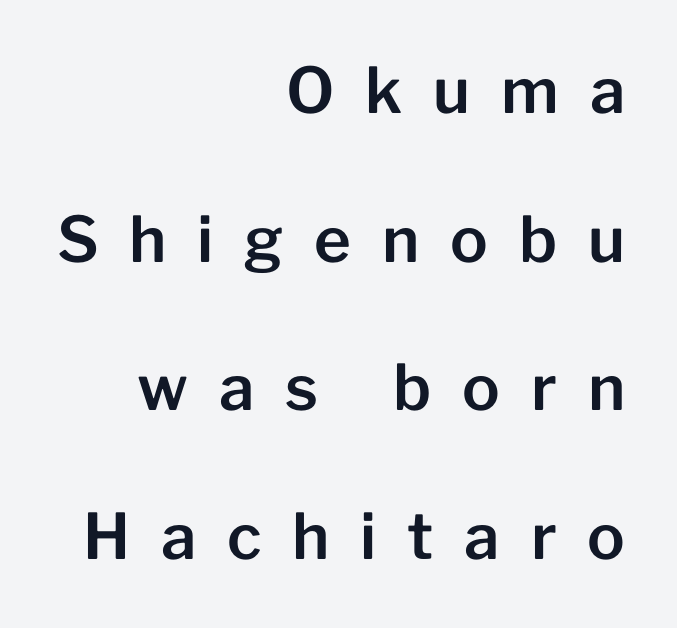
Lines of text with bare space underneath. Each word looks stretched out because of the extra space between its letters. Do the characters align in a grid? No, the font is proportional. This sample uses an upright cut, with every glyph sitting square on the baseline. Does the leading feel generous? Absolutely, it's lavish.
